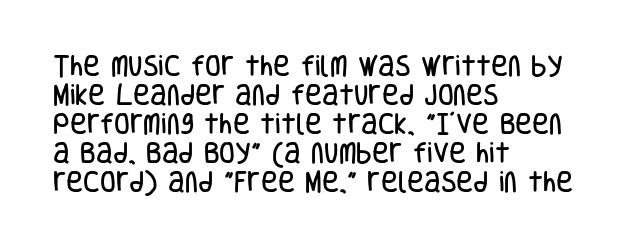
{"italic": "no", "underline": "no", "align": "left", "line_spacing": "normal", "line_spacing_ratio": 1.26, "letter_spacing": "normal", "letter_spacing_em": 0.0, "glyph_px": 23}
